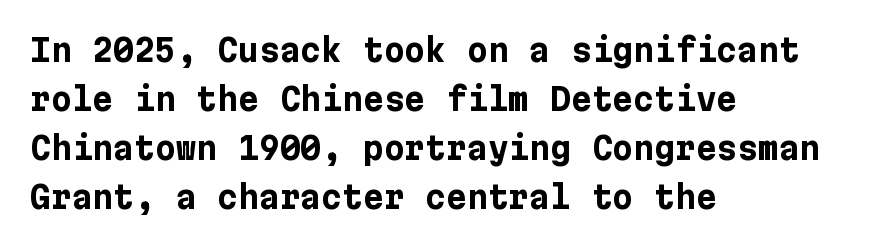
Q: Is the text bold? A: Yes.
Q: Is the text italic (slanted)? A: No, it is upright.
Q: Is the typeface a serif or a sans-serif typeface? A: Sans-serif.
Q: Is the text underlined? A: No.
Q: How is the paragraph aligned? A: Left-aligned.
Q: Is the spacing between letters normal or unusually wide? A: Normal.
Q: Is the spacing between lines tight, normal or loose? A: Normal.
Q: Width (condensed, normal, or wide)? A: Normal.
Q: Stroke contrast? A: Low.
Q: x-height? A: Medium.
